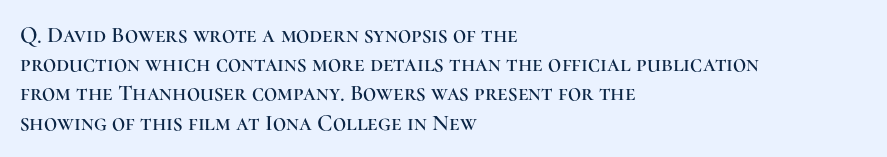
The image shows 23 px text type, upright; set left-aligned, normal line spacing (1.27x), normal letter spacing, not underlined.
